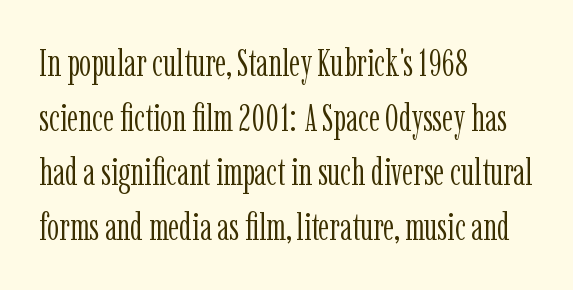
Q: Is the text bold? A: No.
Q: Is the text italic (slanted)? A: No, it is upright.
Q: Is the typeface a serif or a sans-serif typeface? A: Serif.
Q: Is the text underlined? A: No.
Q: How is the paragraph aligned? A: Left-aligned.
Q: Is the spacing between letters normal or unusually wide? A: Normal.
Q: Is the spacing between lines tight, normal or loose? A: Normal.
Q: Width (condensed, normal, or wide)? A: Condensed.
Q: Stroke contrast? A: Low.
Q: x-height? A: Medium.
Q: Monospaced? A: No.
